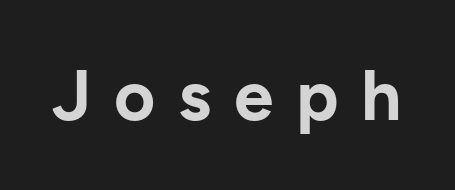
{"serif": "no", "italic": "no", "bold": "yes", "weight": "bold", "width": "normal", "stroke_contrast": "low", "x_height": "medium", "monospaced": "no", "underline": "no", "letter_spacing": "wide", "letter_spacing_em": 0.32, "glyph_px": 71}
